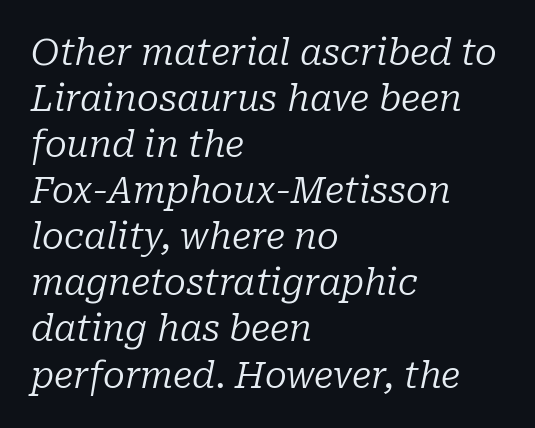
The image shows 36 px regular-weight serif type, italic (leaning right); set left-aligned, normal line spacing (1.28x), normal letter spacing, not underlined; low stroke contrast and a medium x-height.
